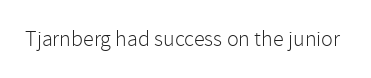
{"italic": "no", "bold": "no", "underline": "no", "letter_spacing": "normal", "letter_spacing_em": 0.0, "glyph_px": 22}
